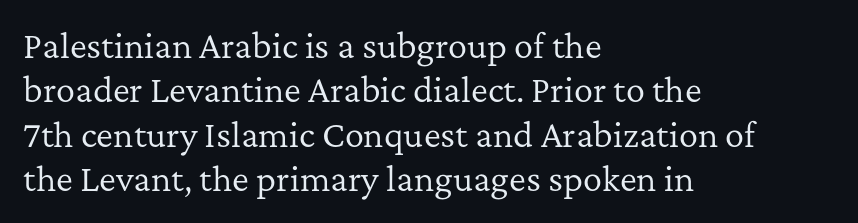
{"serif": "yes", "italic": "no", "bold": "no", "weight": "regular", "width": "normal", "stroke_contrast": "low", "x_height": "medium", "monospaced": "no", "underline": "no", "align": "left", "line_spacing": "normal", "line_spacing_ratio": 1.39, "letter_spacing": "normal", "letter_spacing_em": 0.0, "glyph_px": 32}
